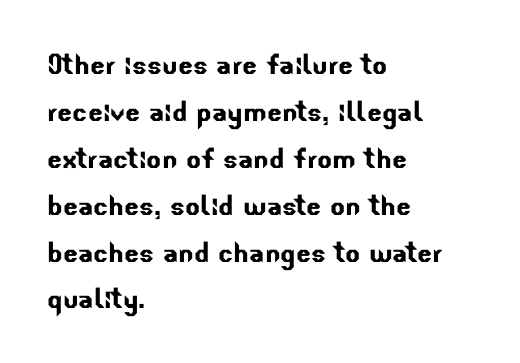
{"serif": "no", "width": "normal", "stroke_contrast": "low", "x_height": "small", "monospaced": "no", "underline": "no", "align": "left", "line_spacing": "normal", "line_spacing_ratio": 1.34, "letter_spacing": "normal", "letter_spacing_em": 0.0, "glyph_px": 35}
